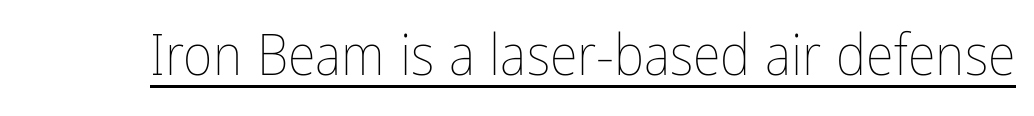
{"italic": "no", "bold": "no", "weight": "thin", "width": "condensed", "stroke_contrast": "low", "x_height": "medium", "monospaced": "no", "underline": "yes", "letter_spacing": "normal", "letter_spacing_em": 0.0, "glyph_px": 57}
